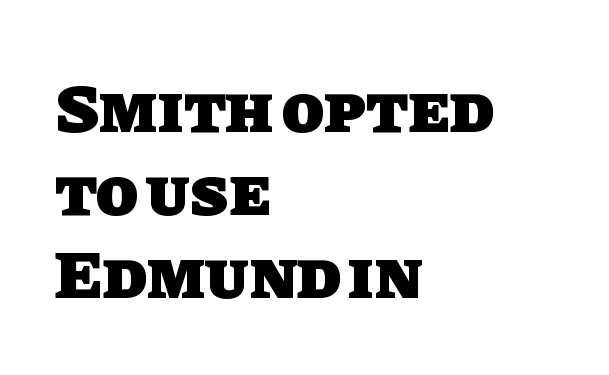
{"serif": "no", "bold": "yes", "weight": "heavy", "width": "normal", "stroke_contrast": "low", "x_height": "large", "monospaced": "no", "underline": "no", "align": "left", "line_spacing_ratio": 1.2, "letter_spacing": "normal", "letter_spacing_em": 0.0, "glyph_px": 69}
